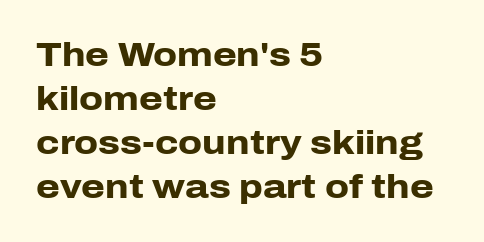
In terms of posture, this sample is upright. Clear beneath every line of the passage. A sans-serif font was chosen for this passage. Every row of glyphs begins at an identical x-position on the left.
